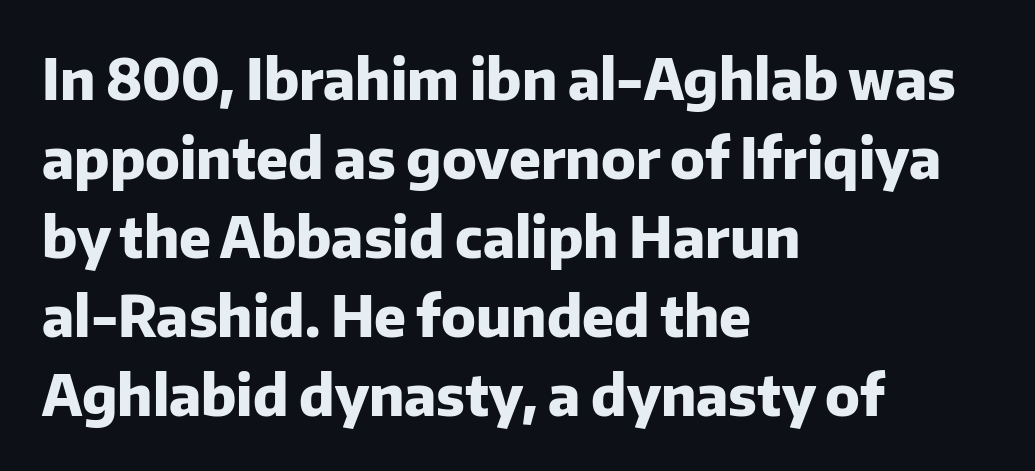
The line texture is even and compact thanks to regular tracking. The block of text has a typical density, with ordinary space between rows. Every row of glyphs begins at an identical x-position on the left. In terms of letterform style, serifs are entirely absent. Here the designer chose a conventional face with non-uniform glyph widths. Descender tails drop into unmarked territory.
